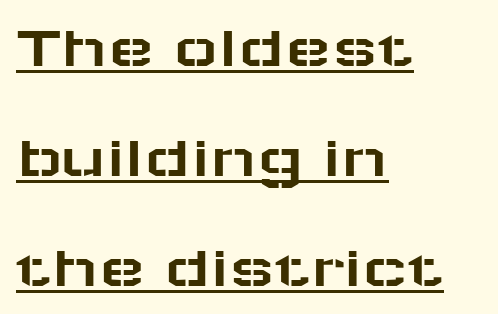
{"serif": "no", "italic": "no", "width": "wide", "stroke_contrast": "low", "x_height": "medium", "monospaced": "no", "underline": "yes", "align": "left", "line_spacing_ratio": 1.8, "letter_spacing": "normal", "letter_spacing_em": 0.0, "glyph_px": 61}
